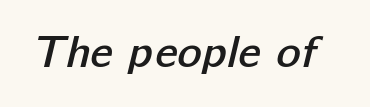
{"serif": "no", "bold": "semi", "weight": "semibold", "width": "normal", "stroke_contrast": "low", "x_height": "medium", "monospaced": "no", "underline": "no", "letter_spacing": "normal", "letter_spacing_em": 0.0, "glyph_px": 46}
